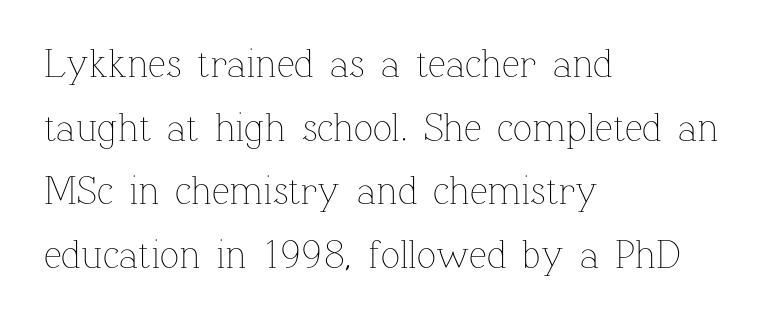
The typeface has the unassuming heft of standard copy or less. The rendering uses natural spacing where letterforms have individual widths. Evenly set lines give the paragraph a standard silhouette. Between one letter and the next there's only the usual sliver of space. All the whitespace from short lines collects on the right. Each row of text sits above clean, open space.
